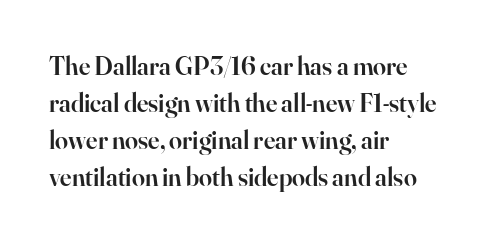
Successive baselines arrive at the customary interval. What weight is shown? A semibold, between regular and bold. The baseline area is clear. Compared with typical body copy, the letter spacing here is the same. When letters stand straight like this, we call the style roman or upright.
